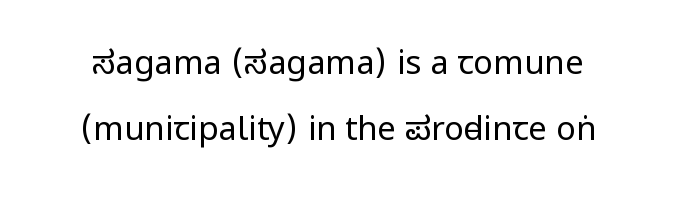
The image shows 33 px regular-weight, condensed sans-serif type, upright; set loose line spacing (2.0x), normal letter spacing, not underlined; low stroke contrast.
